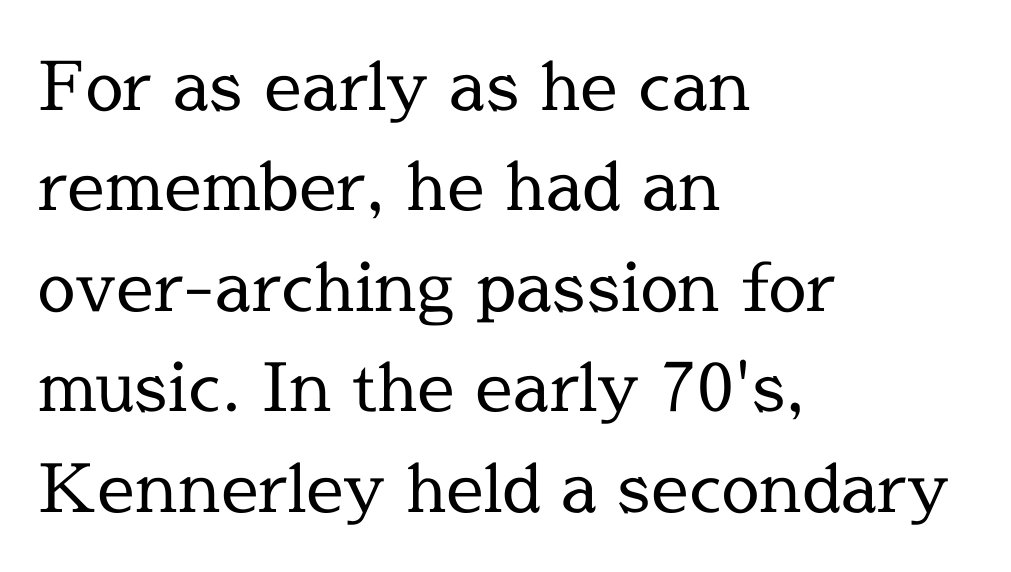
{"serif": "yes", "italic": "no", "bold": "no", "weight": "regular", "width": "normal", "x_height": "medium", "monospaced": "no", "underline": "no", "align": "left", "line_spacing": "normal", "line_spacing_ratio": 1.5, "letter_spacing": "normal", "letter_spacing_em": 0.0, "glyph_px": 67}
